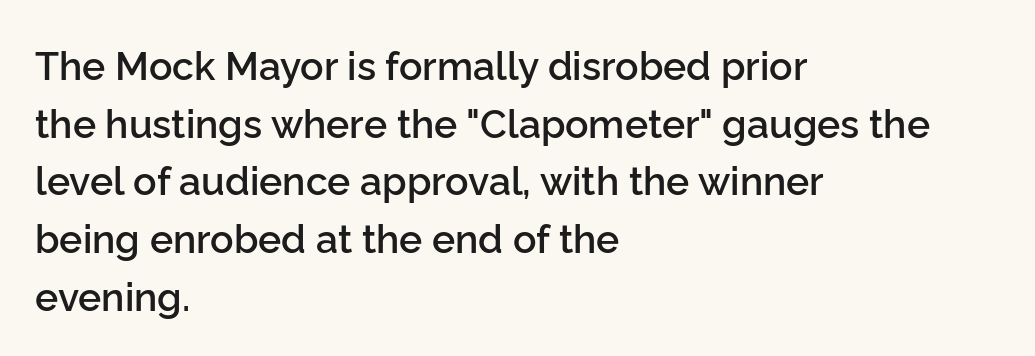
The image shows 39 px semibold sans-serif type, upright; set left-aligned, normal line spacing (1.48x), normal letter spacing, not underlined; low stroke contrast and a medium x-height.
